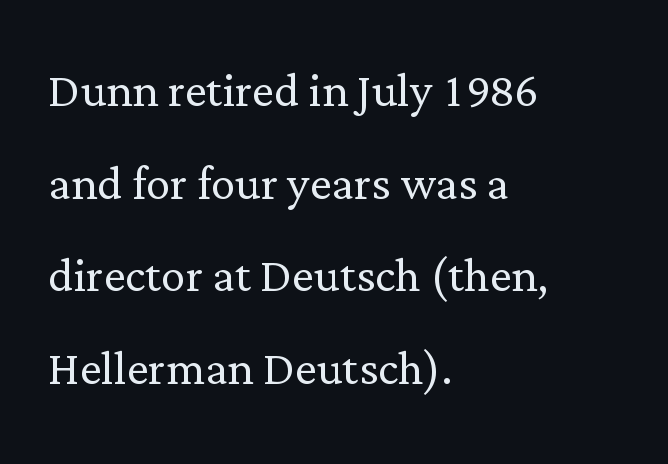
The image shows 61 px light serif type, upright; set left-aligned, normal line spacing (1.52x), normal letter spacing, not underlined; low stroke contrast and a medium x-height.
